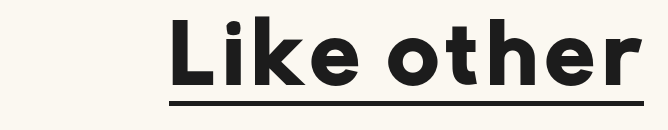
The image shows 79 px sans-serif type, upright; set underlined; low stroke contrast and a medium x-height.
